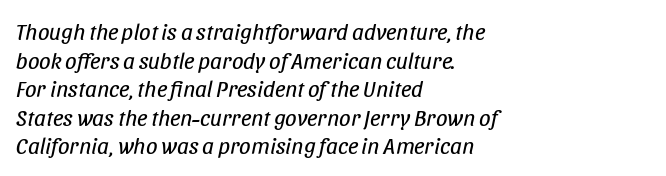
Q: Is the text bold? A: No.
Q: Is the text italic (slanted)? A: Yes, it leans right by about 11 degrees.
Q: Is the text underlined? A: No.
Q: How is the paragraph aligned? A: Left-aligned.
Q: Is the spacing between letters normal or unusually wide? A: Normal.
